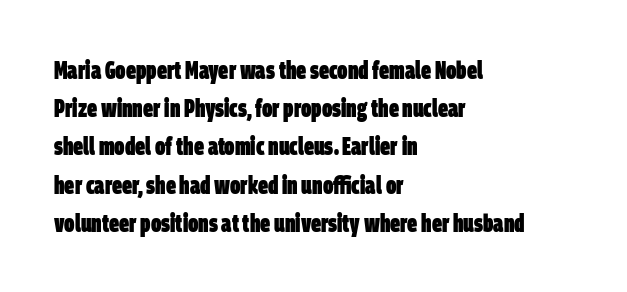
The typesetting leans heavy: a genuine bold. The ragged edge is on the right, which tells us the setting is flush left. Nobody touched the tracking dial on this one. Descenders hang freely into open space. How would I describe the line gaps? Plain and ordinary.
